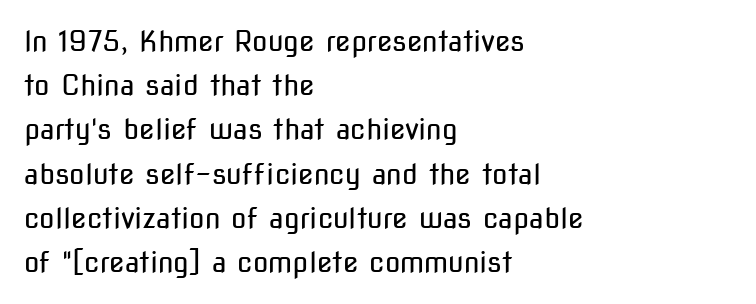
The image shows 28 px regular-weight, condensed sans-serif type, upright; set left-aligned, normal line spacing (1.58x), normal letter spacing, not underlined; low stroke contrast and a medium x-height.
